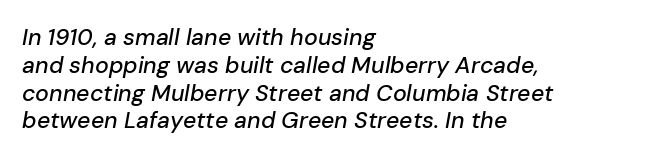
The baseline area is clear. The passage shown leans; its letterforms are oblique. Reading down the block, your eye returns to a fixed left position each line. This rendering leaves character spacing at its baseline value.
